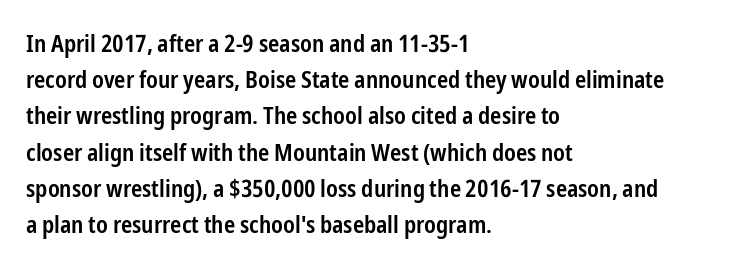
{"italic": "no", "bold": "semi", "underline": "no", "align": "left", "line_spacing": "normal", "line_spacing_ratio": 1.51, "letter_spacing": "normal", "letter_spacing_em": 0.0, "glyph_px": 24}
